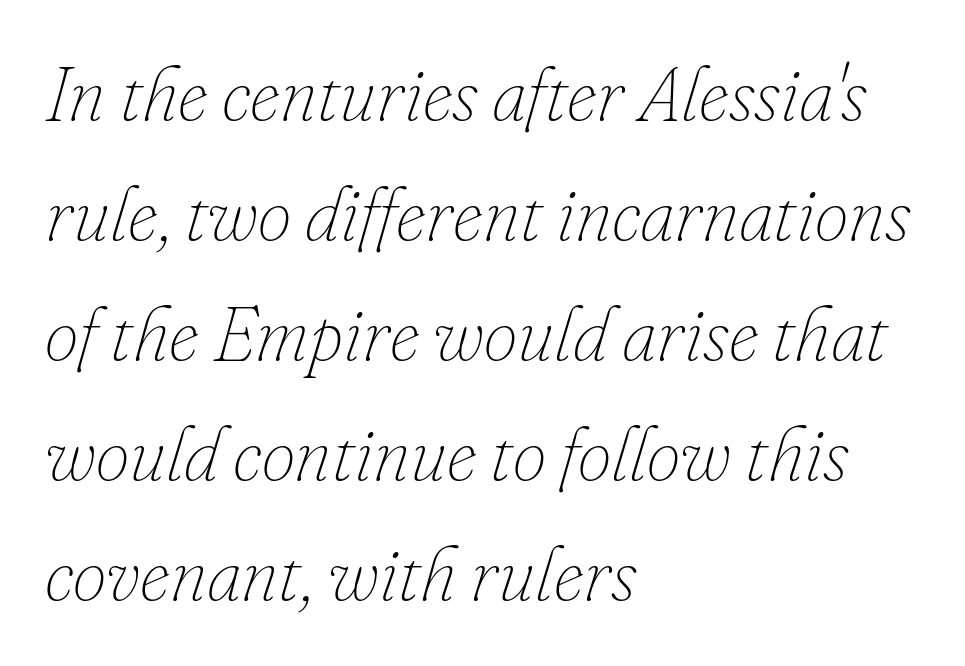
Is the stroke heavy? The answer is a plain regular-or-lighter. Proportional: the letters do not fall into vertical columns. Line spacing here is normal. Decoration check: the copy has no underline.
